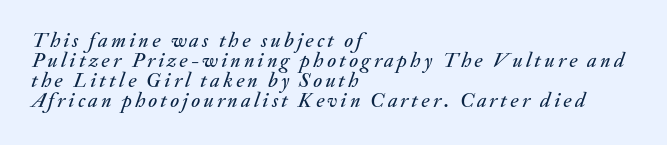
Is there much room between lines? No — they nearly touch. The foot of each line stays bare and open. The typography opts for an oblique posture over an upright one. Leftover space on each line is placed entirely after the last word.
